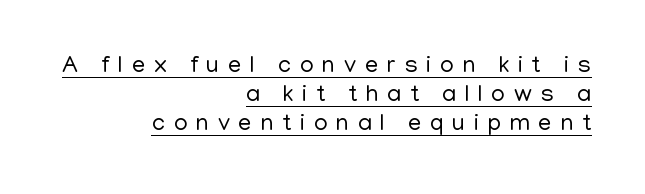
Q: Is the text bold? A: No.
Q: Is the text italic (slanted)? A: No, it is upright.
Q: Is the text underlined? A: Yes.
Q: How is the paragraph aligned? A: Right-aligned.
Q: Is the spacing between letters normal or unusually wide? A: Unusually wide.
